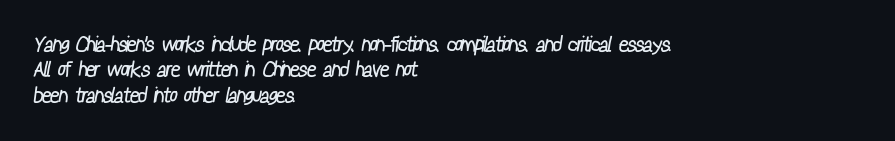
Q: Is the text bold? A: No.
Q: Is the text underlined? A: No.
Q: How is the paragraph aligned? A: Left-aligned.
Q: Is the spacing between letters normal or unusually wide? A: Normal.
